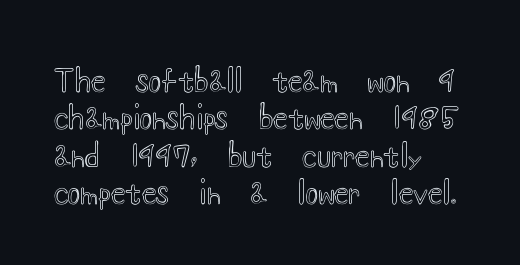
The image shows 30 px wide type, upright; set left-aligned, normal line spacing (1.25x), normal letter spacing, not underlined; a small x-height.
